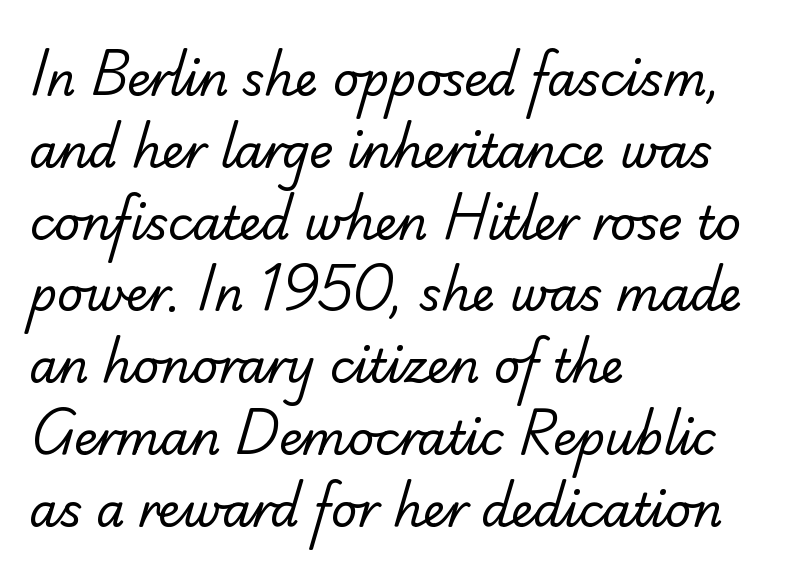
Q: Is the text bold? A: No.
Q: Is the typeface a serif or a sans-serif typeface? A: Sans-serif.
Q: Is the text underlined? A: No.
Q: How is the paragraph aligned? A: Left-aligned.
Q: Is the spacing between letters normal or unusually wide? A: Normal.
Q: Is the spacing between lines tight, normal or loose? A: Normal.
Q: Width (condensed, normal, or wide)? A: Normal.
Q: Stroke contrast? A: Low.
Q: x-height? A: Small.
Q: Monospaced? A: No.
